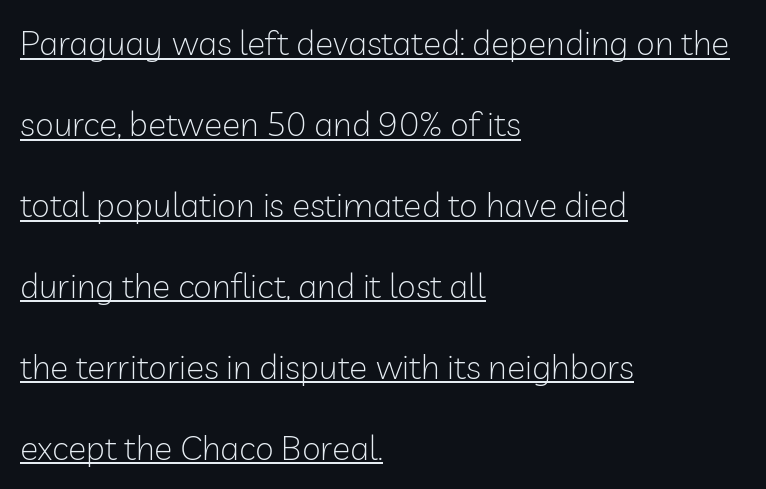
Regarding leading, the lines here are spaced well apart. Line beginnings align vertically; line endings do not. Vertical strokes here are truly vertical. The letters advance in unequal steps, a hallmark of proportional type.
